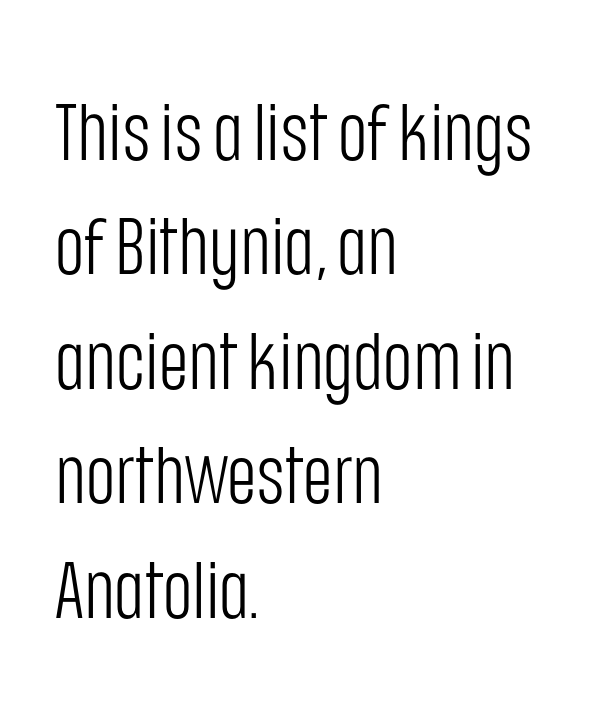
The image shows 80 px light, condensed sans-serif type, upright; set left-aligned, normal line spacing (1.43x), normal letter spacing, not underlined; low stroke contrast and a large x-height.
